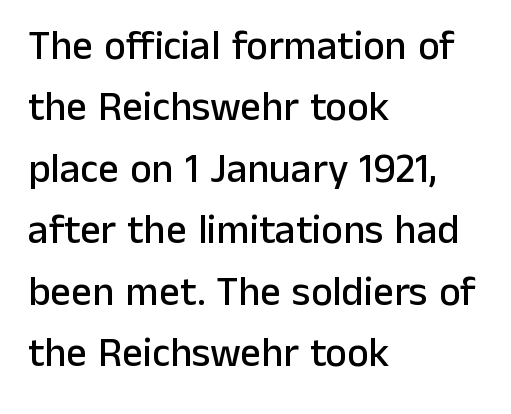
{"serif": "no", "italic": "no", "width": "normal", "stroke_contrast": "low", "x_height": "medium", "monospaced": "no", "underline": "no", "align": "left", "line_spacing": "normal", "line_spacing_ratio": 1.5, "letter_spacing": "normal", "letter_spacing_em": 0.0, "glyph_px": 41}
